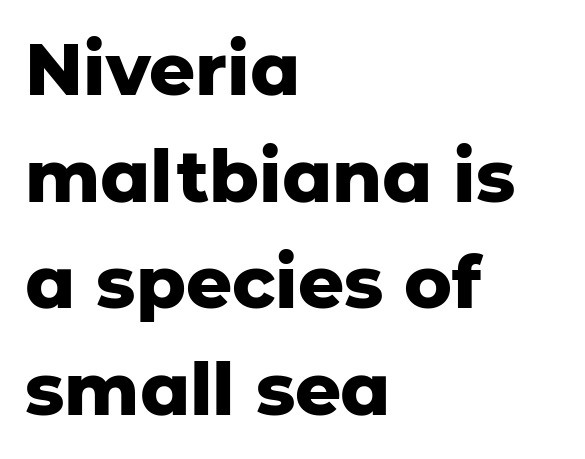
{"serif": "no", "italic": "no", "bold": "yes", "weight": "heavy", "width": "normal", "stroke_contrast": "low", "x_height": "medium", "monospaced": "no", "underline": "no", "align": "left", "line_spacing": "normal", "line_spacing_ratio": 1.48, "letter_spacing": "normal", "letter_spacing_em": 0.0, "glyph_px": 72}
